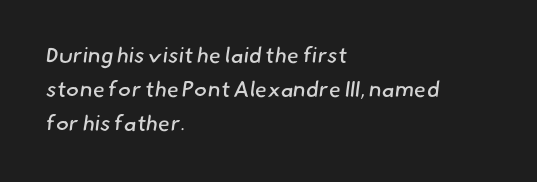
{"bold": "no", "underline": "no", "align": "left", "line_spacing": "normal", "line_spacing_ratio": 1.55, "letter_spacing": "normal", "letter_spacing_em": 0.0, "glyph_px": 22}
